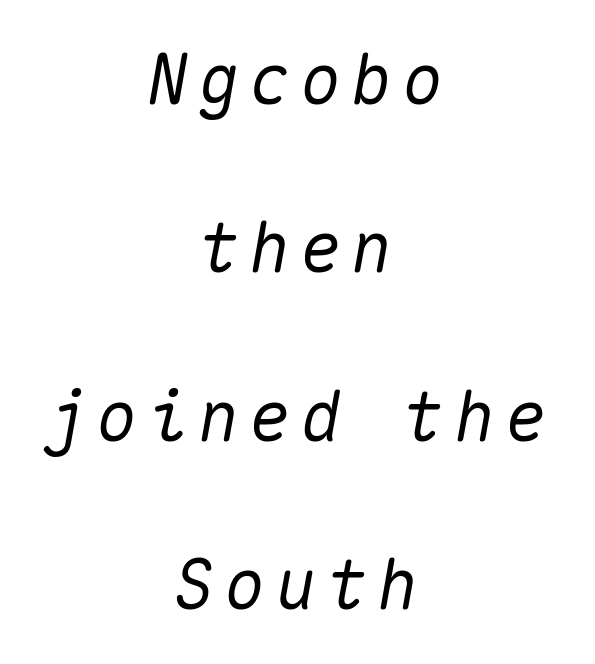
Descenders hang freely into open space. Here the designer chose a console-style face with uniform glyph widths. The text block is weighted toward neither margin, spreading evenly from the middle. Quick note: interline space is abundant.
